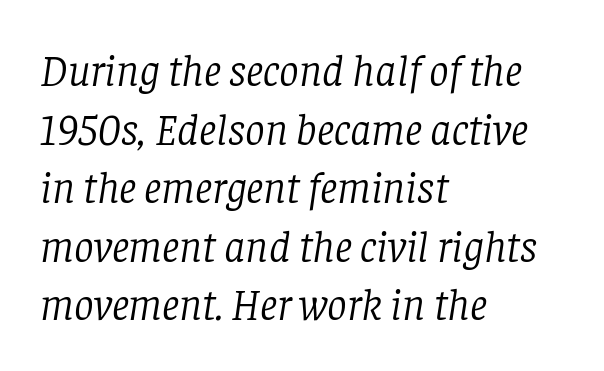
Q: Is the text bold? A: No.
Q: Is the text italic (slanted)? A: Yes, it leans right by about 8 degrees.
Q: Is the typeface a serif or a sans-serif typeface? A: Serif.
Q: Is the text underlined? A: No.
Q: How is the paragraph aligned? A: Left-aligned.
Q: Is the spacing between letters normal or unusually wide? A: Normal.
Q: Is the spacing between lines tight, normal or loose? A: Normal.
Q: Width (condensed, normal, or wide)? A: Normal.
Q: Stroke contrast? A: Low.
Q: x-height? A: Large.
Q: Monospaced? A: No.
